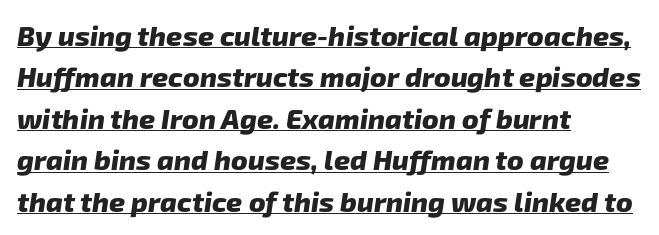
In terms of letterspacing, this is plain default setting. Weight check: bold — yes, fully. You could not count columns in this text — the font is proportionally spaced. The specimen includes a rule beneath the text block's lines. Students, observe: this is what conventionally led text looks like.
